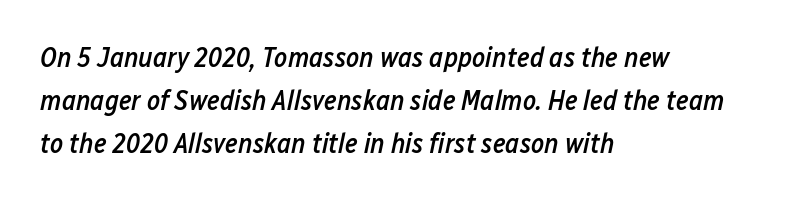
{"italic": "yes", "lean": "right", "slant_degrees": 12, "bold": "semi", "weight": "semibold", "width": "condensed", "stroke_contrast": "low", "x_height": "medium", "monospaced": "no", "underline": "no", "align": "left", "line_spacing": "normal", "line_spacing_ratio": 1.54, "letter_spacing": "normal", "letter_spacing_em": 0.0, "glyph_px": 28}
